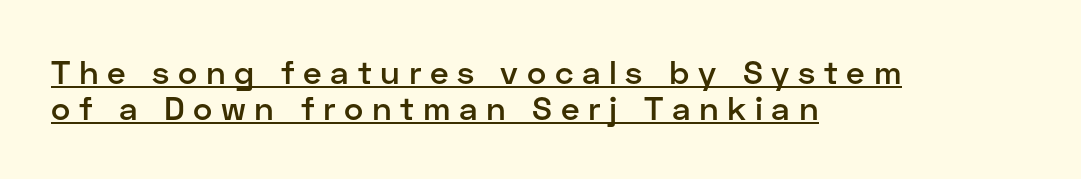
Q: Is the text bold? A: Semi-bold.
Q: Is the text italic (slanted)? A: No, it is upright.
Q: Is the typeface a serif or a sans-serif typeface? A: Sans-serif.
Q: Is the text underlined? A: Yes.
Q: How is the paragraph aligned? A: Left-aligned.
Q: Is the spacing between letters normal or unusually wide? A: Unusually wide.
Q: Is the spacing between lines tight, normal or loose? A: Tight.
Q: Width (condensed, normal, or wide)? A: Normal.
Q: Stroke contrast? A: Low.
Q: x-height? A: Medium.
Q: Monospaced? A: No.
